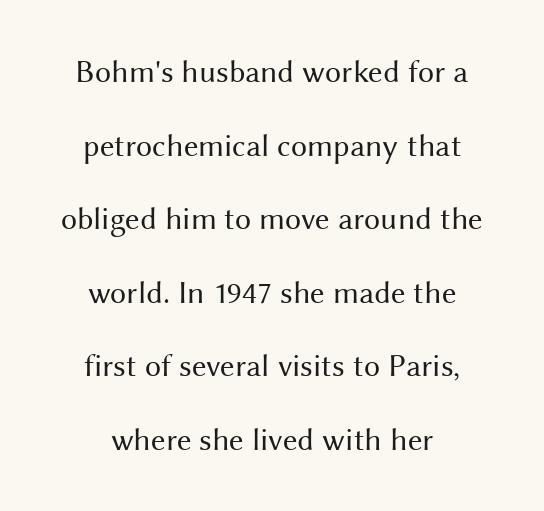
Q: Is the text bold? A: No.
Q: Is the text italic (slanted)? A: No, it is upright.
Q: Is the typeface a serif or a sans-serif typeface? A: Sans-serif.
Q: Is the text underlined? A: No.
Q: How is the paragraph aligned? A: Centered.
Q: Is the spacing between letters normal or unusually wide? A: Normal.
Q: Is the spacing between lines tight, normal or loose? A: Loose.
Q: Width (condensed, normal, or wide)? A: Normal.
Q: Stroke contrast? A: Medium.
Q: x-height? A: Medium.
Q: Monospaced? A: No.
